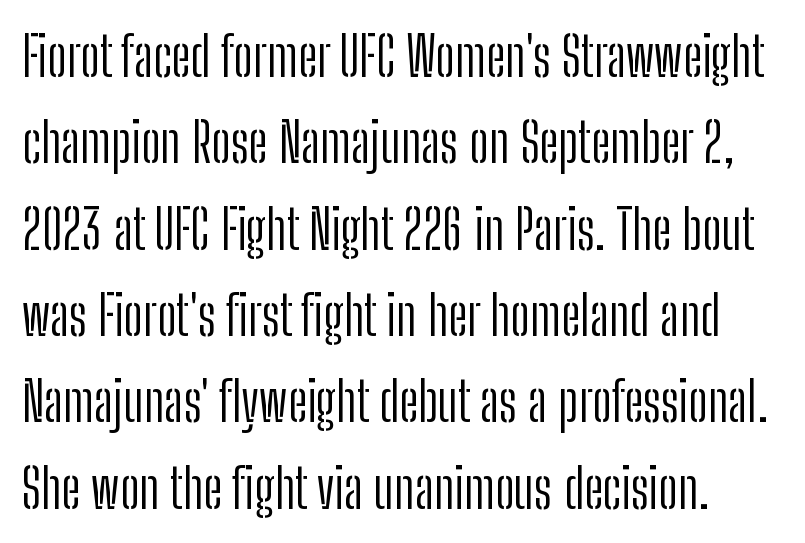
{"serif": "no", "italic": "no", "bold": "no", "weight": "light", "width": "condensed", "stroke_contrast": "low", "x_height": "medium", "monospaced": "no", "underline": "no", "line_spacing": "normal", "line_spacing_ratio": 1.57, "letter_spacing": "normal", "letter_spacing_em": 0.0, "glyph_px": 55}
